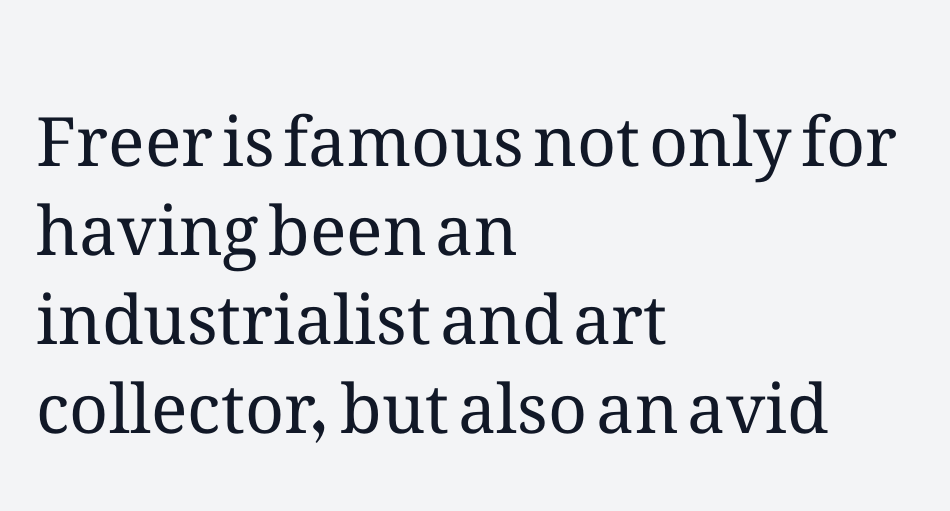
{"italic": "no", "bold": "no", "weight": "regular", "width": "normal", "stroke_contrast": "medium", "x_height": "medium", "monospaced": "no", "underline": "no", "align": "left", "line_spacing": "normal", "line_spacing_ratio": 1.31, "letter_spacing": "normal", "letter_spacing_em": 0.0, "glyph_px": 68}
